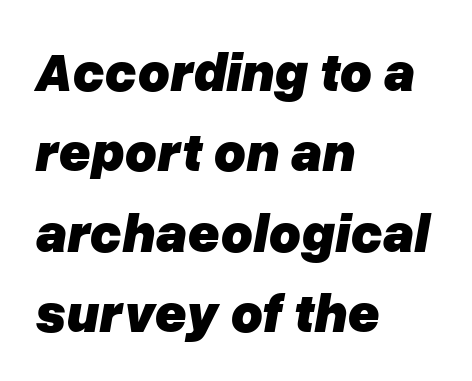
The image shows 55 px heavy type, italic (leaning right); set left-aligned, normal line spacing (1.46x), normal letter spacing, not underlined; low stroke contrast and a medium x-height.
